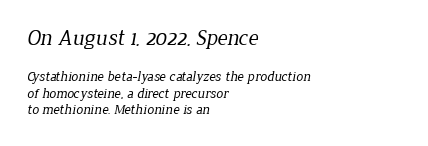
The rendering shrinks the type as you move from the upper chunk to the lower. The line texture is even and compact thanks to regular tracking. Each row of text sits above clean, open space. All the whitespace from short lines collects on the right. The typeface has the unassuming heft of standard copy or less.
